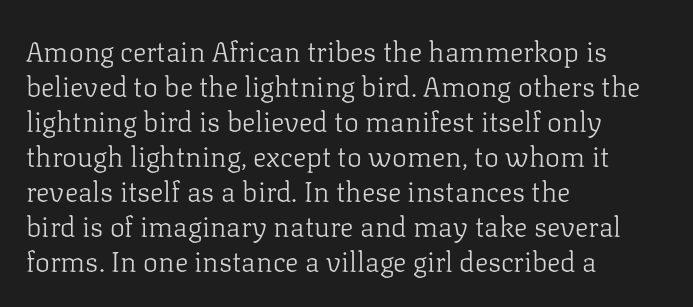
This rendering leaves character spacing at its baseline value. These lines stack with their left ends in a neat column. The passage shown is typed in a proportional face where columns would drift. The letters carry serifs — small finishing strokes at the ends of their stems.
